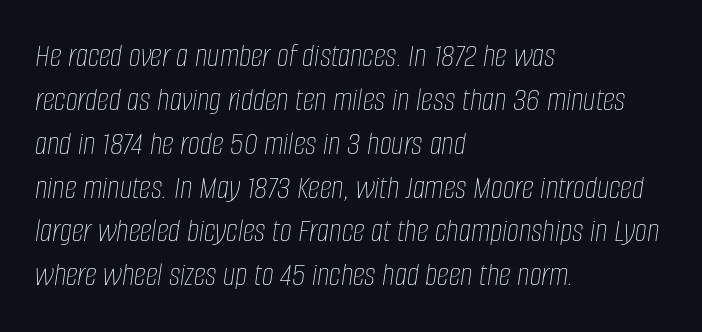
The string is rendered with underlining switched off. The rendering uses natural spacing where letterforms have individual widths. The typography opts for an oblique posture over an upright one. Stroke thickness stays within the range of a standard reading face or lighter.
